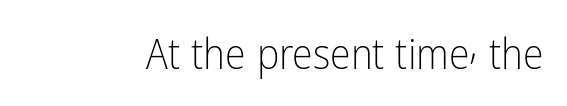
{"serif": "no", "italic": "no", "bold": "no", "weight": "light", "width": "condensed", "stroke_contrast": "low", "x_height": "medium", "monospaced": "no", "underline": "no", "letter_spacing": "normal", "letter_spacing_em": 0.0, "glyph_px": 42}
